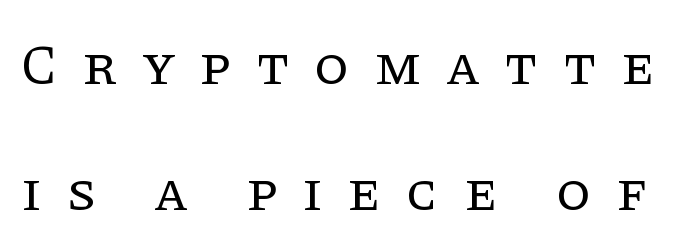
The image shows 56 px regular-weight serif type, upright; set loose line spacing (2.25x), unusually wide letter spacing (+0.44 em), not underlined; low stroke contrast and a large x-height.
